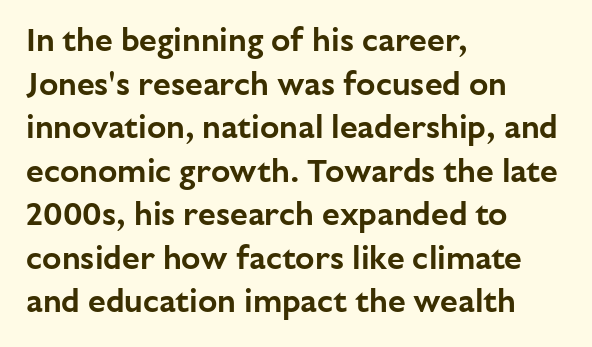
{"serif": "no", "italic": "no", "width": "normal", "stroke_contrast": "low", "x_height": "medium", "monospaced": "no", "underline": "no", "align": "left", "line_spacing": "normal", "line_spacing_ratio": 1.36, "letter_spacing": "normal", "letter_spacing_em": 0.0, "glyph_px": 32}
